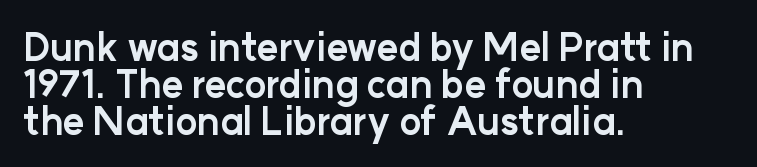
Reading down the column, the eye jumps only a short way to each next line. Nope, no serifs anywhere on these letters. The lines are quadded left. Proportional: the letters do not fall into vertical columns. Inter-character spacing is left at the font's built-in metrics. Bold? Absolutely — the strokes are thick and heavy.
